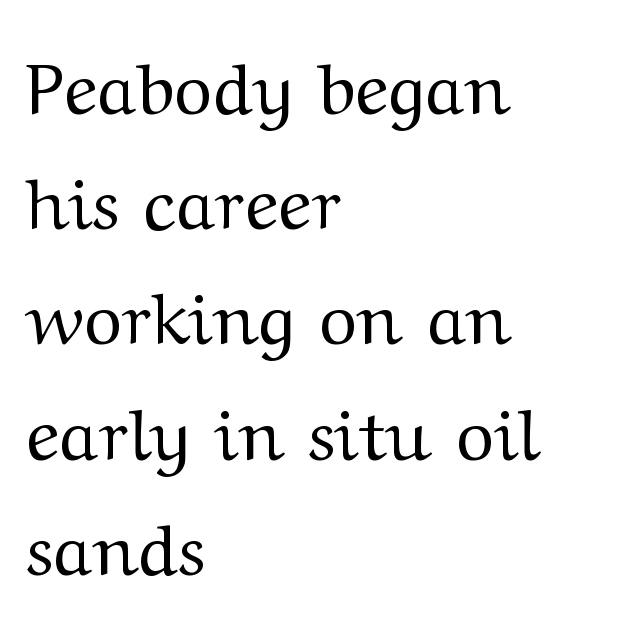
Q: Is the text bold? A: No.
Q: Is the text italic (slanted)? A: No, it is upright.
Q: Is the typeface a serif or a sans-serif typeface? A: Serif.
Q: Is the text underlined? A: No.
Q: How is the paragraph aligned? A: Left-aligned.
Q: Is the spacing between letters normal or unusually wide? A: Normal.
Q: Is the spacing between lines tight, normal or loose? A: Normal.
Q: Width (condensed, normal, or wide)? A: Wide.
Q: Stroke contrast? A: Medium.
Q: x-height? A: Medium.
Q: Monospaced? A: No.
